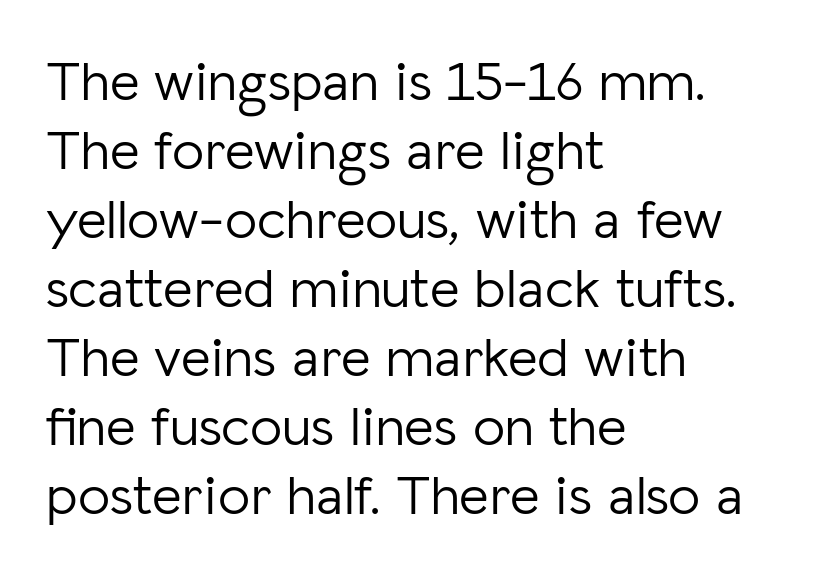
Reading down the block, your eye returns to a fixed left position each line. The type is set solid horizontally, with unmodified tracking. Nope, no serifs anywhere on these letters. Rule under the text: the space is simply empty. In terms of posture, this sample is upright.
